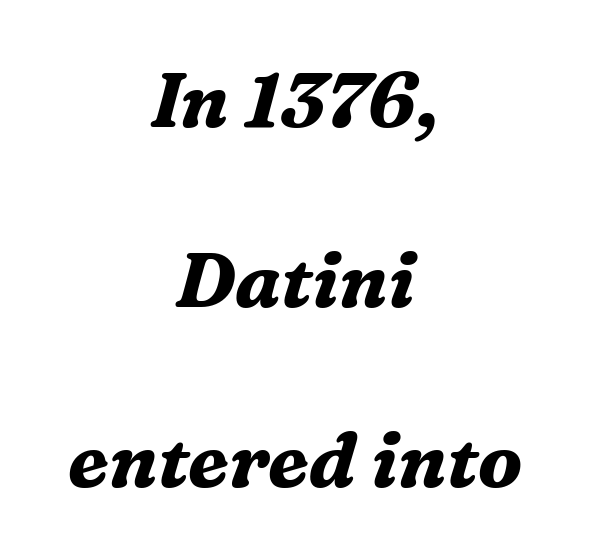
The image shows 76 px bold serif type, italic (leaning right); set centered, loose line spacing (2.37x), normal letter spacing, not underlined; medium stroke contrast and a medium x-height.
